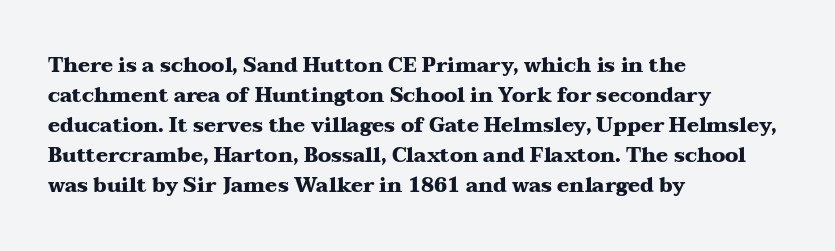
{"italic": "no", "bold": "yes", "underline": "no", "align": "left", "line_spacing": "normal", "line_spacing_ratio": 1.5, "letter_spacing": "normal", "letter_spacing_em": 0.0, "glyph_px": 20}
